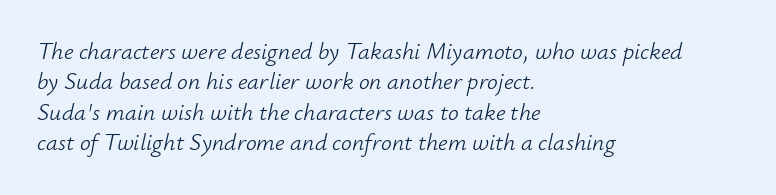
Designer's note — italics engaged. Short note: letters normally spaced. The typesetting does not lean heavy: it is not bold. This rendering features lettering with no underline. The typesetter chose a ragged-right arrangement here. Notice how descenders clear the ascenders below comfortably — that's standard leading.
